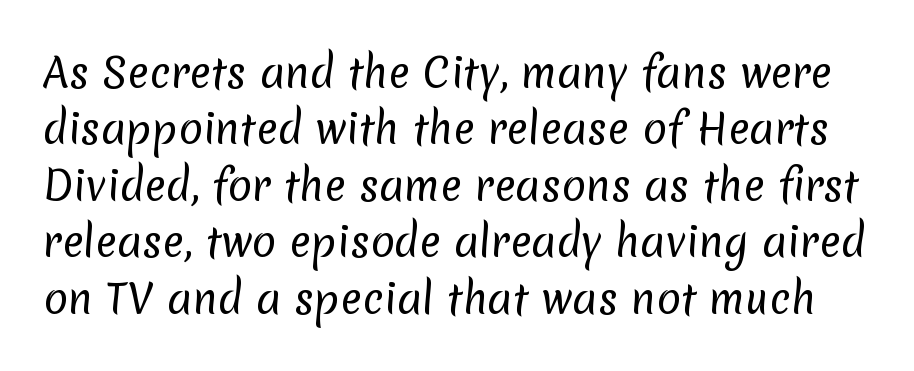
{"serif": "no", "bold": "no", "weight": "regular", "width": "normal", "stroke_contrast": "low", "x_height": "medium", "monospaced": "no", "underline": "no", "line_spacing": "normal", "line_spacing_ratio": 1.41, "letter_spacing": "normal", "letter_spacing_em": 0.0, "glyph_px": 40}
